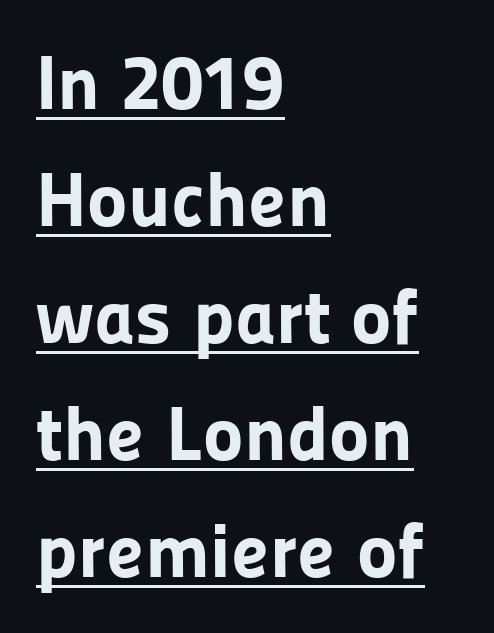
The image shows 77 px bold sans-serif type, upright; set left-aligned, normal line spacing (1.52x), normal letter spacing, underlined; low stroke contrast and a medium x-height.
